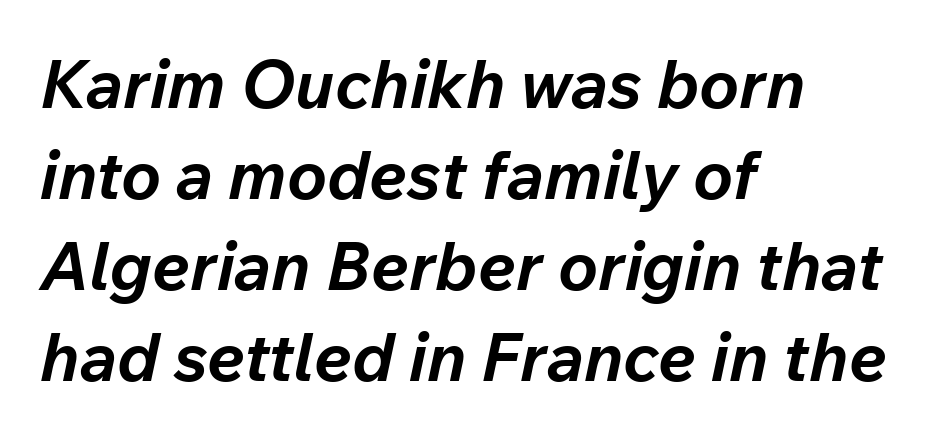
The image shows 67 px bold type, italic (leaning right); set left-aligned, normal line spacing (1.36x), normal letter spacing, not underlined; low stroke contrast and a medium x-height.
